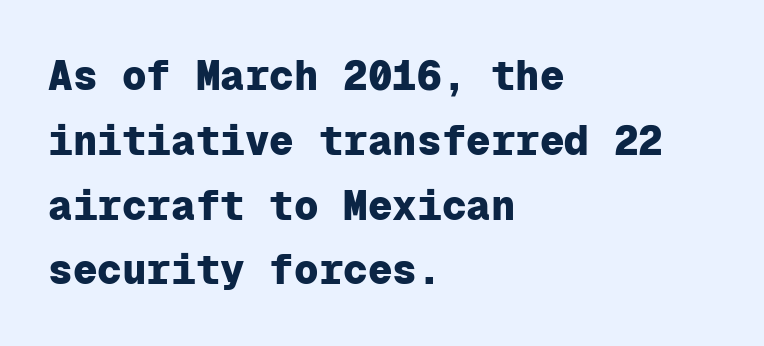
Q: Is the text bold? A: Yes.
Q: Is the text italic (slanted)? A: No, it is upright.
Q: Is the typeface a serif or a sans-serif typeface? A: Sans-serif.
Q: Is the text underlined? A: No.
Q: How is the paragraph aligned? A: Left-aligned.
Q: Is the spacing between letters normal or unusually wide? A: Normal.
Q: Is the spacing between lines tight, normal or loose? A: Normal.
Q: Width (condensed, normal, or wide)? A: Normal.
Q: Stroke contrast? A: Low.
Q: x-height? A: Medium.
Q: Monospaced? A: Yes.
